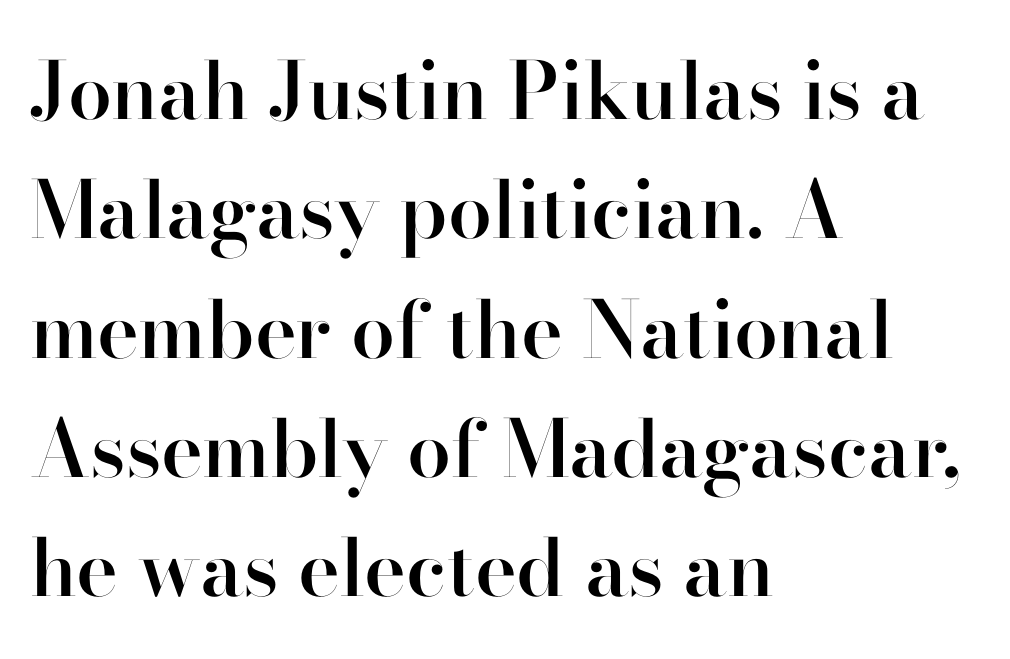
{"serif": "yes", "italic": "no", "bold": "semi", "weight": "semibold", "width": "normal", "stroke_contrast": "high", "x_height": "small", "monospaced": "no", "underline": "no", "align": "left", "line_spacing": "normal", "line_spacing_ratio": 1.51, "letter_spacing": "normal", "letter_spacing_em": 0.0, "glyph_px": 79}
